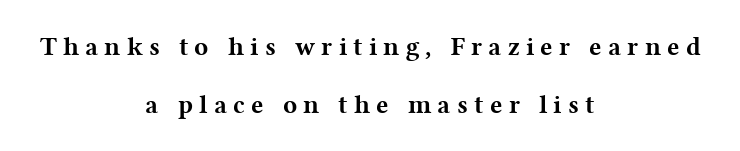
The image shows 26 px bold type, upright; set centered, loose line spacing (2.23x), unusually wide letter spacing (+0.24 em), not underlined.
